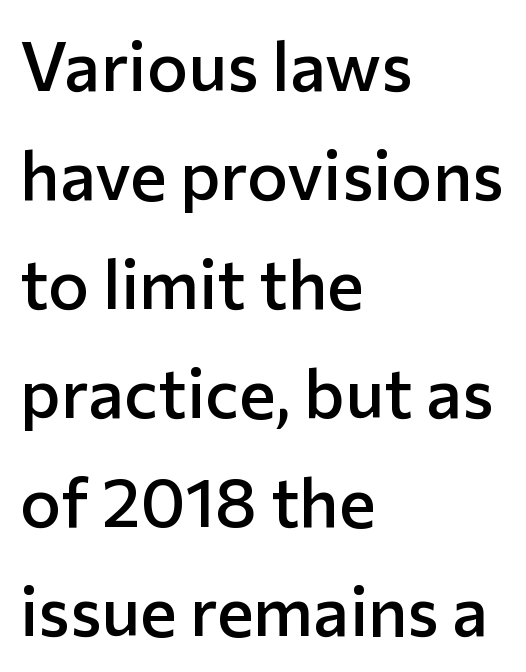
Q: Is the text bold? A: Semi-bold.
Q: Is the text italic (slanted)? A: No, it is upright.
Q: Is the typeface a serif or a sans-serif typeface? A: Sans-serif.
Q: Is the text underlined? A: No.
Q: How is the paragraph aligned? A: Left-aligned.
Q: Is the spacing between letters normal or unusually wide? A: Normal.
Q: Is the spacing between lines tight, normal or loose? A: Normal.
Q: Width (condensed, normal, or wide)? A: Normal.
Q: Stroke contrast? A: Low.
Q: x-height? A: Medium.
Q: Monospaced? A: No.
